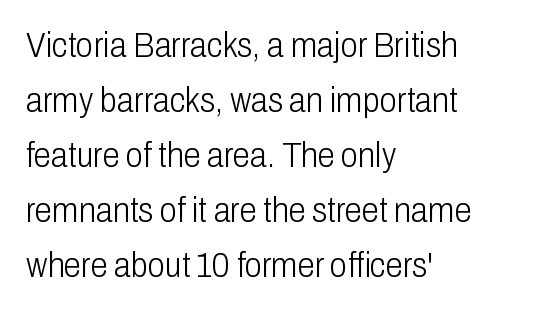
The image shows 35 px light, condensed sans-serif type, upright; set left-aligned, normal line spacing (1.57x), normal letter spacing, not underlined; low stroke contrast and a medium x-height.
